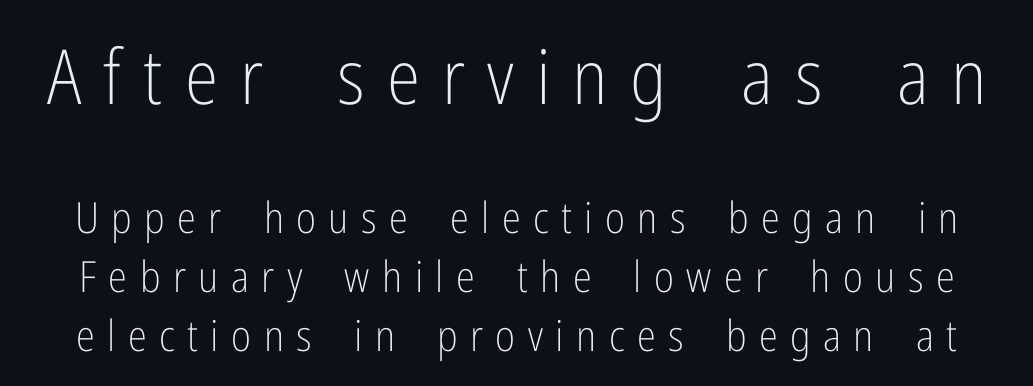
Display-style spreading of the glyphs; the letterfit is very open. The block of text has a typical density, with ordinary space between rows. Every character sits straight up, as roman type does. Note the varied advance widths — an 'i' is clearly narrower than an 'm'. The space directly below the letters is spotless. Between these two stacked blocks, the higher one wins on size.
